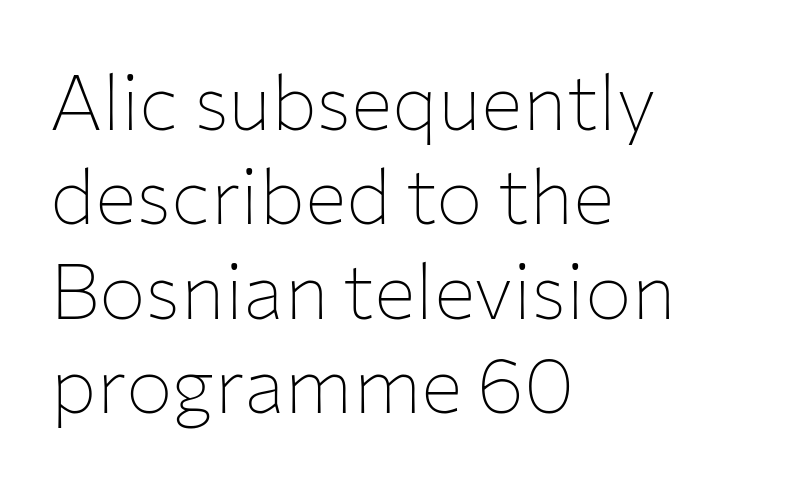
Proportional: the letters do not fall into vertical columns. Posture: upright roman. How are the letters spaced? Ordinarily, with no added tracking. Heft: none added — not bold. Typographically, this falls in the sans-serif category. A student would call this left alignment; a typographer would say flush left, rag right.
